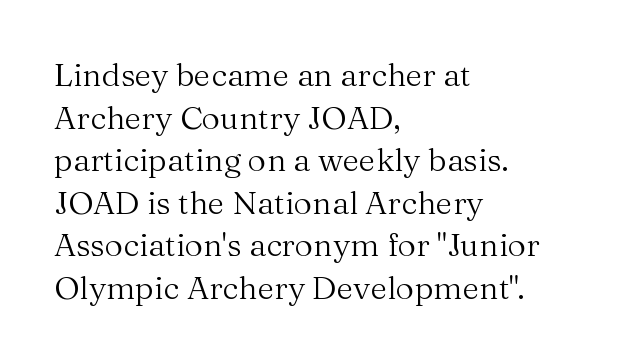
Q: Is the text bold? A: No.
Q: Is the text italic (slanted)? A: No, it is upright.
Q: Is the typeface a serif or a sans-serif typeface? A: Serif.
Q: Is the text underlined? A: No.
Q: How is the paragraph aligned? A: Left-aligned.
Q: Is the spacing between letters normal or unusually wide? A: Normal.
Q: Is the spacing between lines tight, normal or loose? A: Normal.
Q: Width (condensed, normal, or wide)? A: Normal.
Q: Stroke contrast? A: Medium.
Q: x-height? A: Medium.
Q: Monospaced? A: No.
